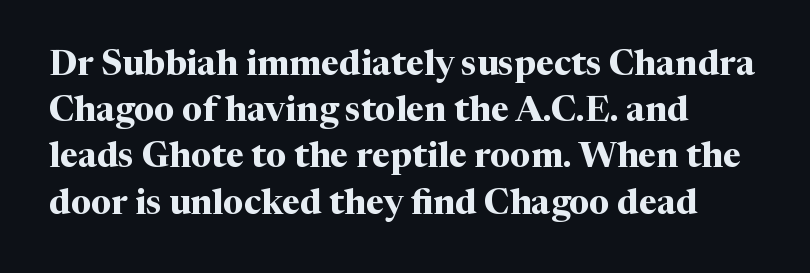
Underline: absent. This is serif lettering, the kind often seen in printed books. Each letter keeps its own natural width here, so spacing adapts to shape. Typesetter's note: full bold, strokes at maximum text heaviness. Quick note: interline space is typical. Honestly, the letter spacing is just normal — you wouldn't notice it.
